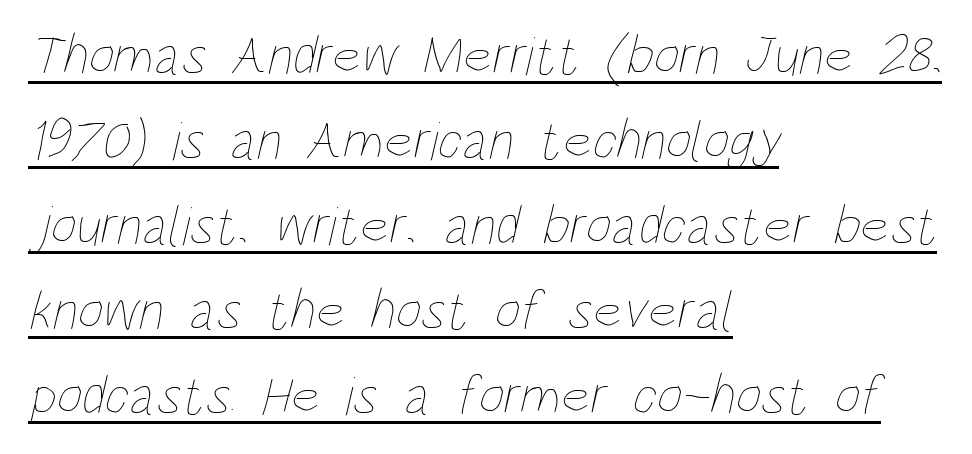
Q: Is the text bold? A: No.
Q: Is the text underlined? A: Yes.
Q: How is the paragraph aligned? A: Left-aligned.
Q: Is the spacing between letters normal or unusually wide? A: Normal.
Q: Is the spacing between lines tight, normal or loose? A: Normal.
Q: Width (condensed, normal, or wide)? A: Condensed.
Q: Stroke contrast? A: Low.
Q: x-height? A: Large.
Q: Monospaced? A: No.
